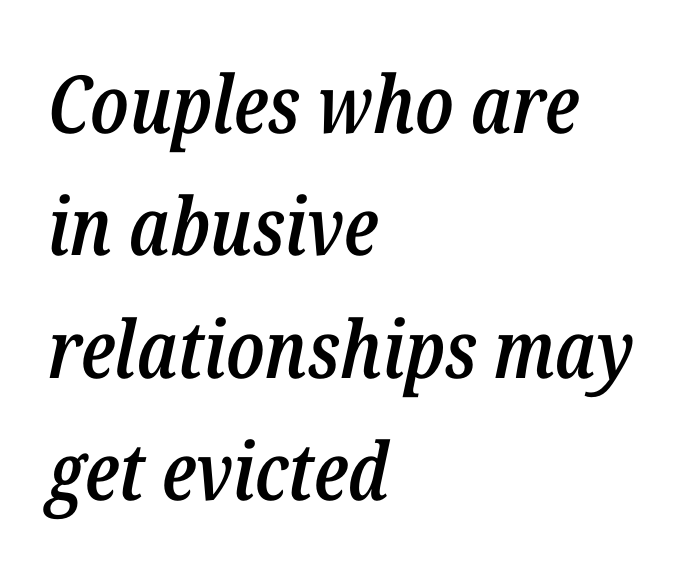
{"italic": "yes", "lean": "right", "slant_degrees": 12, "bold": "semi", "weight": "semibold", "width": "condensed", "stroke_contrast": "low", "x_height": "medium", "monospaced": "no", "underline": "no", "align": "left", "line_spacing": "normal", "line_spacing_ratio": 1.53, "letter_spacing": "normal", "letter_spacing_em": 0.0, "glyph_px": 80}
